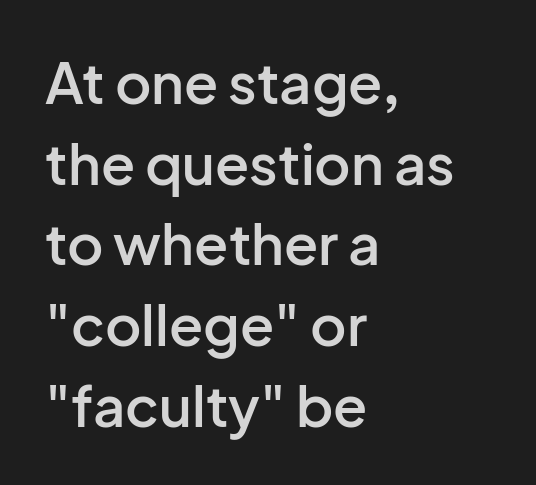
{"serif": "no", "italic": "no", "bold": "semi", "weight": "semibold", "width": "normal", "stroke_contrast": "low", "x_height": "medium", "monospaced": "no", "underline": "no", "align": "left", "line_spacing": "normal", "line_spacing_ratio": 1.44, "letter_spacing": "normal", "letter_spacing_em": 0.0, "glyph_px": 56}
